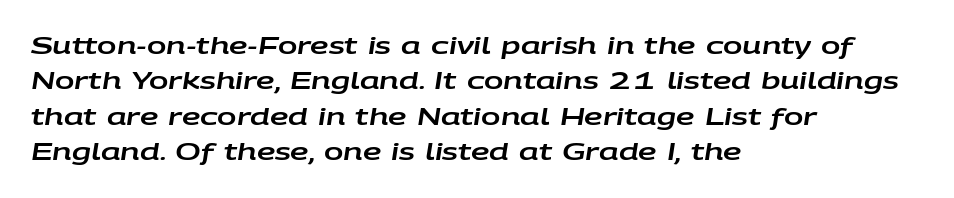
Q: Is the text italic (slanted)? A: Yes, it leans right by about 9 degrees.
Q: Is the text underlined? A: No.
Q: How is the paragraph aligned? A: Left-aligned.
Q: Is the spacing between letters normal or unusually wide? A: Normal.
Q: Is the spacing between lines tight, normal or loose? A: Normal.
